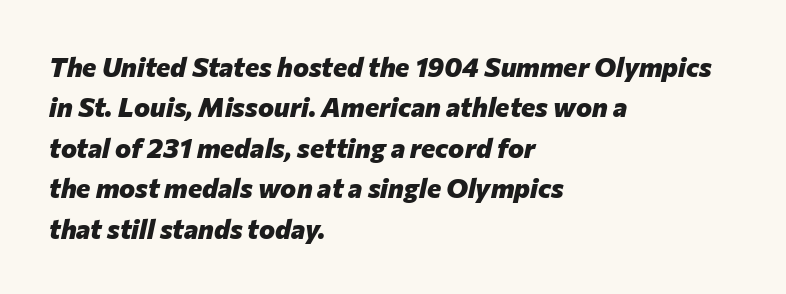
Q: Is the text bold? A: Yes.
Q: Is the text italic (slanted)? A: Yes, it leans right by about 12 degrees.
Q: Is the text underlined? A: No.
Q: How is the paragraph aligned? A: Left-aligned.
Q: Is the spacing between letters normal or unusually wide? A: Normal.
Q: Is the spacing between lines tight, normal or loose? A: Normal.
